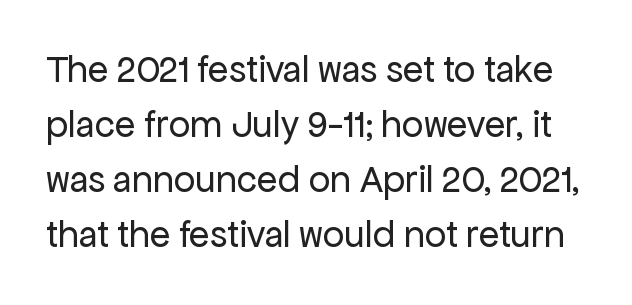
Characters follow at the spacing the type designer built in. Words float on clear page, feet unadorned. Vertical spacing — default. Stem width sits at or under what a default text font uses.
